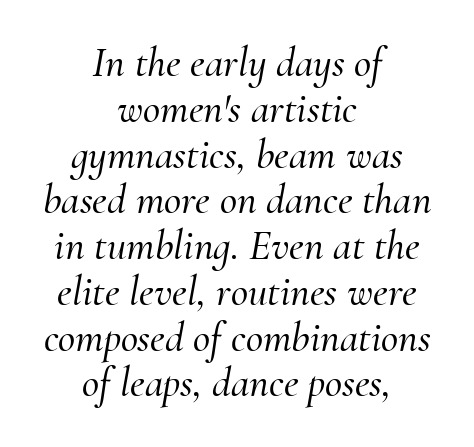
{"serif": "yes", "italic": "yes", "lean": "right", "slant_degrees": 10, "width": "normal", "stroke_contrast": "medium", "x_height": "small", "monospaced": "no", "underline": "no", "align": "center", "line_spacing": "tight", "line_spacing_ratio": 1.09, "letter_spacing": "normal", "letter_spacing_em": 0.0, "glyph_px": 42}
